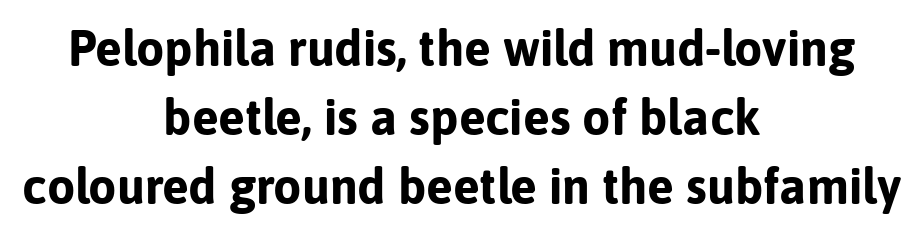
The image shows 50 px bold sans-serif type, upright; set centered, normal line spacing (1.38x), normal letter spacing, not underlined; low stroke contrast and a medium x-height.
